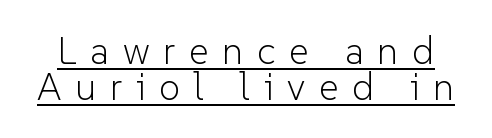
Q: Is the text bold? A: No.
Q: Is the text italic (slanted)? A: No, it is upright.
Q: Is the typeface a serif or a sans-serif typeface? A: Sans-serif.
Q: Is the text underlined? A: Yes.
Q: Is the spacing between letters normal or unusually wide? A: Unusually wide.
Q: Is the spacing between lines tight, normal or loose? A: Tight.
Q: Width (condensed, normal, or wide)? A: Normal.
Q: Stroke contrast? A: Low.
Q: x-height? A: Medium.
Q: Monospaced? A: No.
